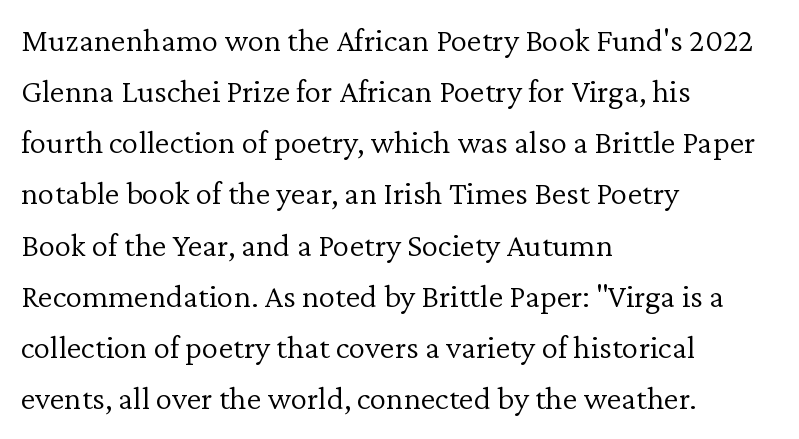
{"serif": "yes", "italic": "no", "bold": "no", "weight": "light", "width": "normal", "stroke_contrast": "low", "x_height": "medium", "monospaced": "no", "underline": "no", "align": "left", "line_spacing": "normal", "line_spacing_ratio": 1.55, "letter_spacing": "normal", "letter_spacing_em": 0.0, "glyph_px": 33}
